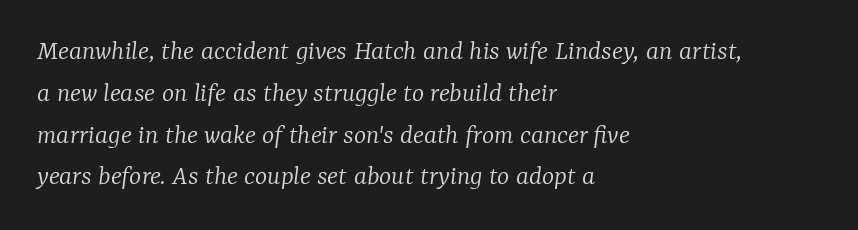
{"serif": "yes", "italic": "yes", "lean": "right", "slant_degrees": 7, "bold": "no", "weight": "light", "width": "normal", "stroke_contrast": "low", "x_height": "medium", "monospaced": "no", "underline": "no", "align": "left", "line_spacing": "normal", "line_spacing_ratio": 1.44, "letter_spacing": "normal", "letter_spacing_em": 0.0, "glyph_px": 29}
